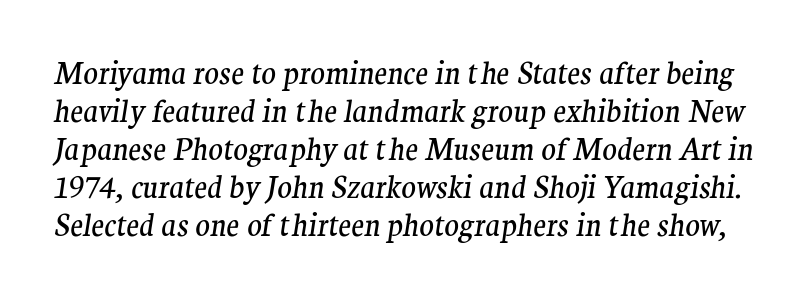
The image shows 30 px regular-weight serif type, italic (leaning right); set normal line spacing (1.27x), normal letter spacing, not underlined; medium stroke contrast and a medium x-height.
